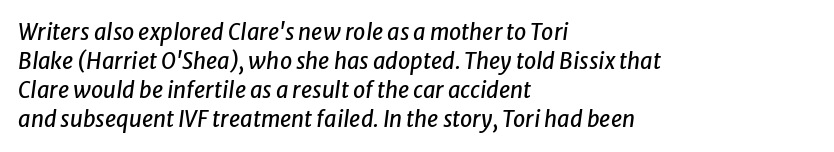
{"italic": "yes", "lean": "right", "slant_degrees": 8, "underline": "no", "align": "left", "line_spacing": "normal", "line_spacing_ratio": 1.32, "letter_spacing": "normal", "letter_spacing_em": 0.0, "glyph_px": 22}
